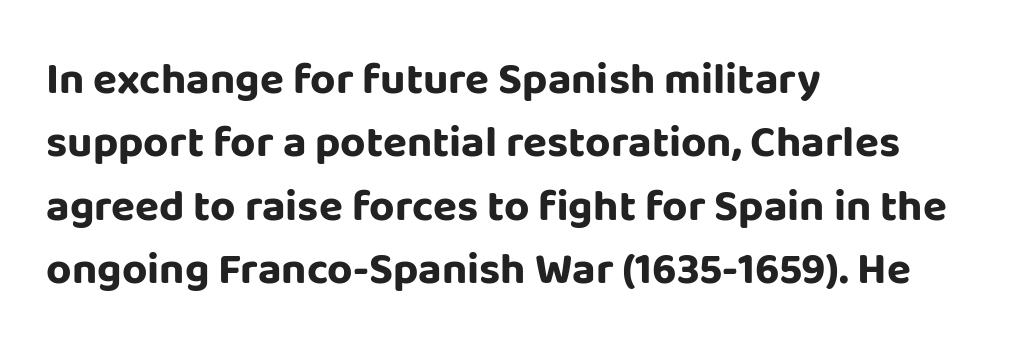
Q: Is the text bold? A: Yes.
Q: Is the text italic (slanted)? A: No, it is upright.
Q: Is the typeface a serif or a sans-serif typeface? A: Sans-serif.
Q: Is the text underlined? A: No.
Q: How is the paragraph aligned? A: Left-aligned.
Q: Is the spacing between letters normal or unusually wide? A: Normal.
Q: Is the spacing between lines tight, normal or loose? A: Normal.
Q: Width (condensed, normal, or wide)? A: Normal.
Q: Stroke contrast? A: Low.
Q: x-height? A: Large.
Q: Monospaced? A: No.
